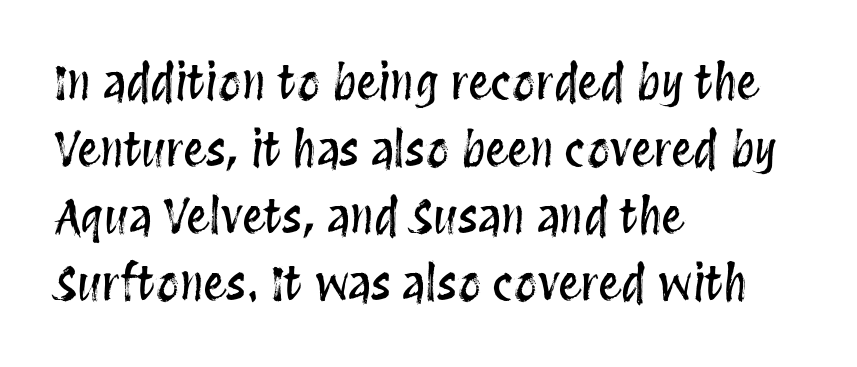
Q: Is the text italic (slanted)? A: No, it is upright.
Q: Is the text underlined? A: No.
Q: How is the paragraph aligned? A: Left-aligned.
Q: Is the spacing between letters normal or unusually wide? A: Normal.
Q: Is the spacing between lines tight, normal or loose? A: Normal.
Q: Width (condensed, normal, or wide)? A: Condensed.
Q: Stroke contrast? A: Medium.
Q: x-height? A: Large.
Q: Monospaced? A: No.
